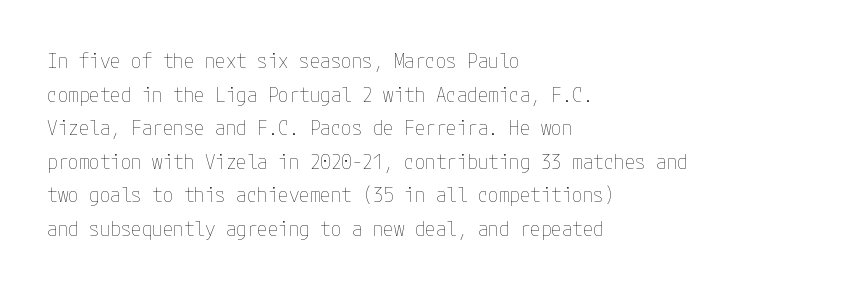
{"italic": "no", "bold": "no", "underline": "no", "align": "left", "line_spacing": "normal", "line_spacing_ratio": 1.6, "letter_spacing": "normal", "letter_spacing_em": 0.0, "glyph_px": 21}
